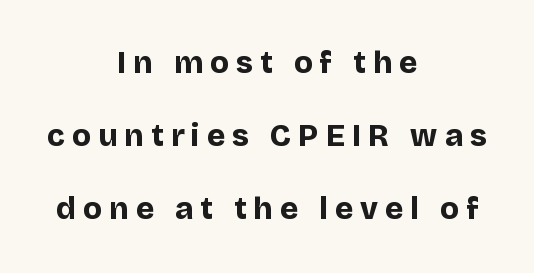
Tall strokes in this sample are plumb rather than angled. The horizontal fit of the characters is loose and conspicuously gappy. A great deal of white space separates one row of letters from the next. Students, this is bold: see how much ink each stroke carries. Where is the straight margin? There isn't one; the lines are centered.
